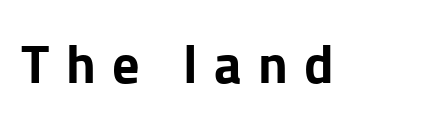
The image shows 54 px bold sans-serif type, upright; set unusually wide letter spacing (+0.3 em), not underlined; low stroke contrast and a medium x-height.
